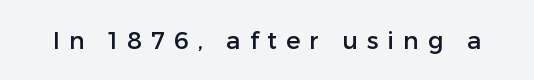
The image shows 24 px text type, upright; set unusually wide letter spacing (+0.38 em), not underlined.
